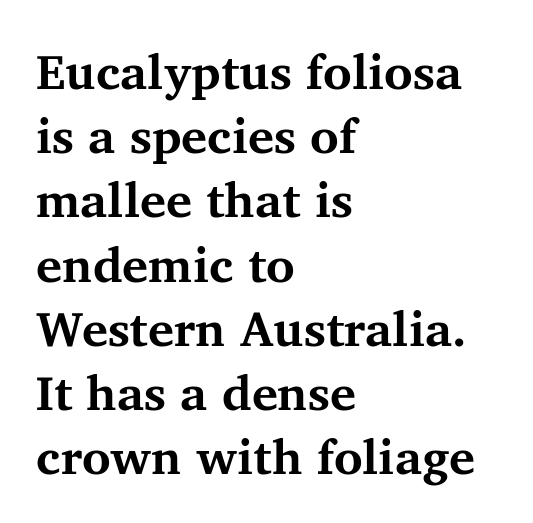
The image shows 49 px bold serif type, upright; set left-aligned, normal line spacing (1.31x), normal letter spacing, not underlined; medium stroke contrast and a medium x-height.
